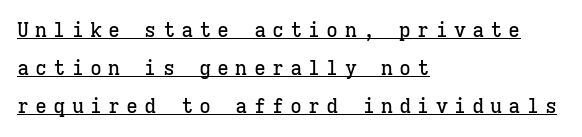
Q: Is the text italic (slanted)? A: No, it is upright.
Q: Is the text underlined? A: Yes.
Q: How is the paragraph aligned? A: Left-aligned.
Q: Is the spacing between letters normal or unusually wide? A: Unusually wide.
Q: Is the spacing between lines tight, normal or loose? A: Loose.
